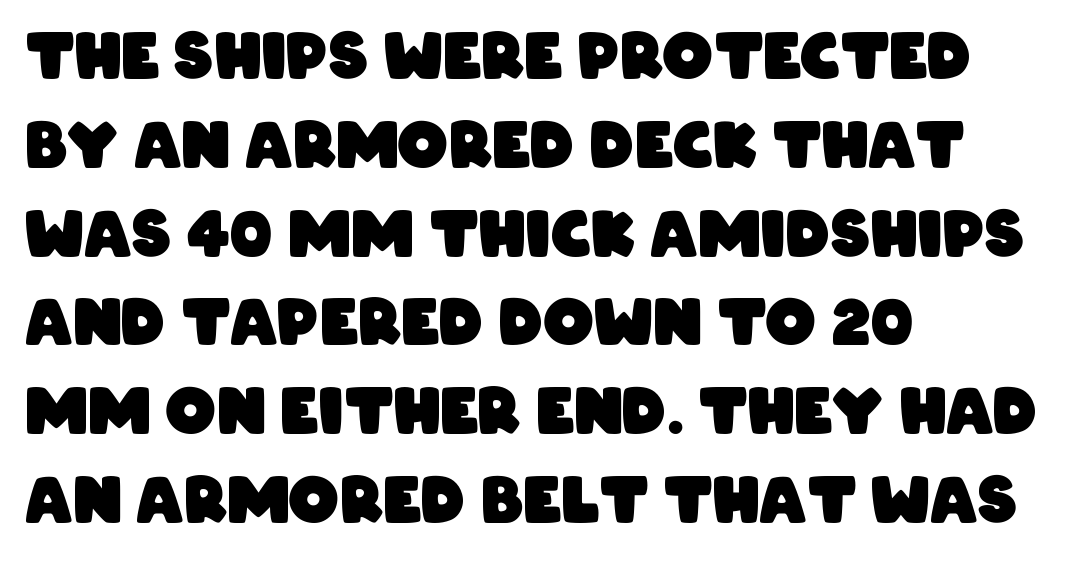
{"serif": "no", "bold": "yes", "weight": "heavy", "width": "condensed", "stroke_contrast": "low", "x_height": "large", "monospaced": "no", "underline": "no", "align": "left", "line_spacing": "normal", "line_spacing_ratio": 1.41, "letter_spacing": "normal", "letter_spacing_em": 0.0, "glyph_px": 63}
